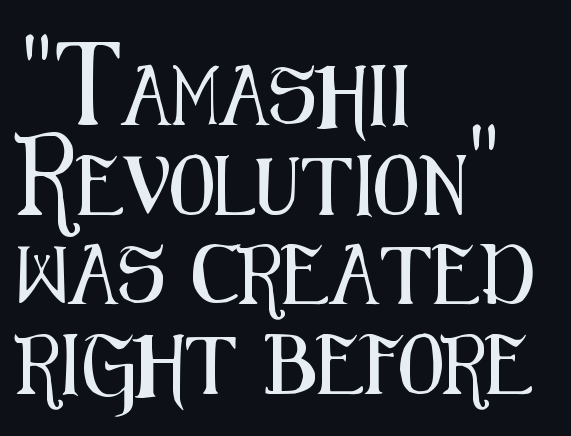
Rule under the text: the space is simply empty. The letters stand upright; this is a roman face. This sample keeps an unexceptional amount of space between lines. The face used here is proportionally spaced, like ordinary book or web type. The letters sit at their default tracking, neither squeezed nor spread.
